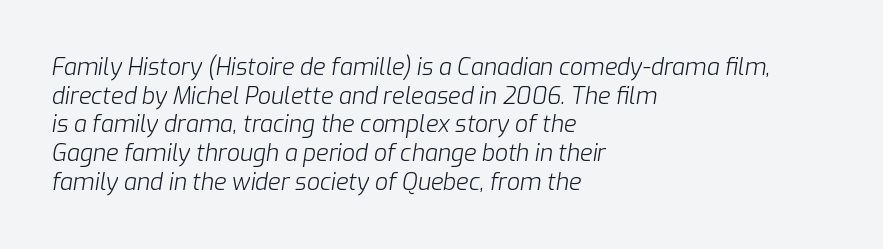
{"italic": "yes", "lean": "right", "slant_degrees": 9, "bold": "no", "underline": "no", "align": "left", "line_spacing": "normal", "line_spacing_ratio": 1.25, "letter_spacing": "normal", "letter_spacing_em": 0.0, "glyph_px": 23}
